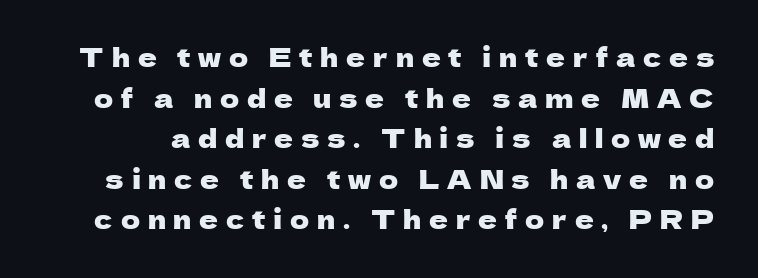
Q: Is the text italic (slanted)? A: No, it is upright.
Q: Is the text underlined? A: No.
Q: Is the spacing between letters normal or unusually wide? A: Unusually wide.
Q: Is the spacing between lines tight, normal or loose? A: Normal.
